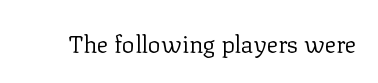
{"italic": "no", "bold": "no", "underline": "no", "letter_spacing": "normal", "letter_spacing_em": 0.0, "glyph_px": 24}
